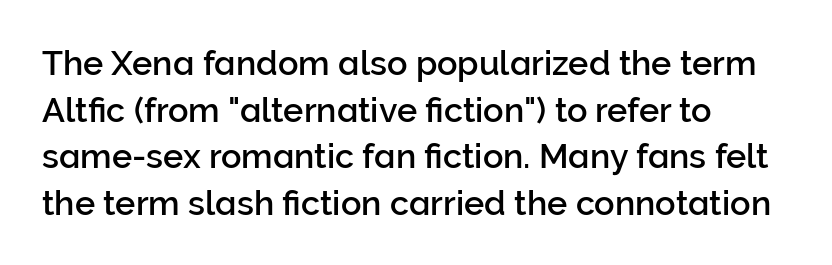
{"serif": "no", "italic": "no", "width": "normal", "stroke_contrast": "low", "x_height": "medium", "monospaced": "no", "underline": "no", "align": "left", "line_spacing": "normal", "line_spacing_ratio": 1.37, "letter_spacing": "normal", "letter_spacing_em": 0.0, "glyph_px": 34}
